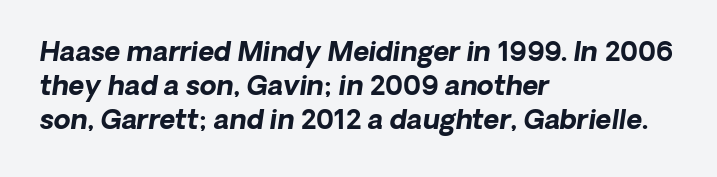
The gap between lines stays unmarked. Is the block centered? No — it sits flush against the left margin. Between one letter and the next there's only the usual sliver of space. The passage shown stacks its lines at a standard gap.
